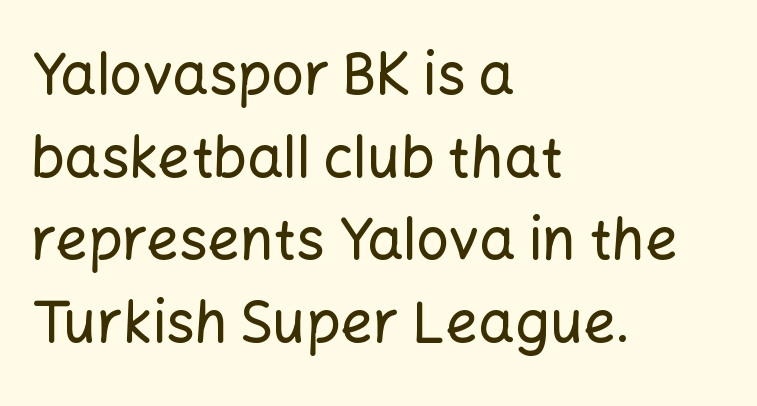
The image shows 57 px sans-serif type, upright; set left-aligned, normal line spacing (1.45x), normal letter spacing, not underlined; low stroke contrast and a medium x-height.
